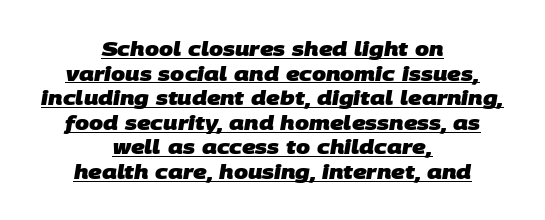
{"bold": "yes", "underline": "yes", "align": "center", "line_spacing_ratio": 1.23, "letter_spacing": "normal", "letter_spacing_em": 0.0, "glyph_px": 20}
